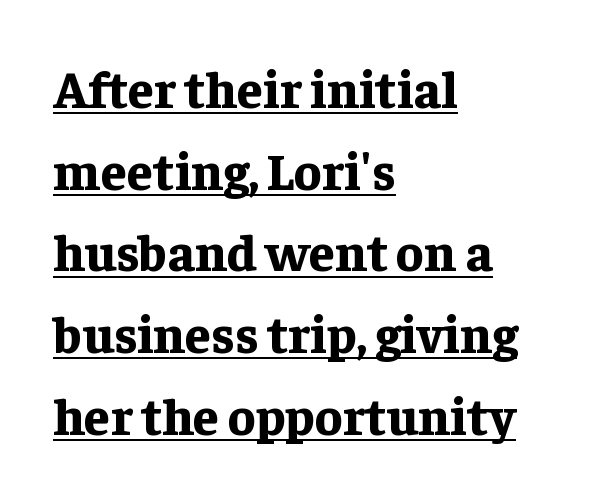
The image shows 52 px bold serif type, upright; set left-aligned, normal line spacing (1.57x), normal letter spacing, underlined; low stroke contrast and a medium x-height.
